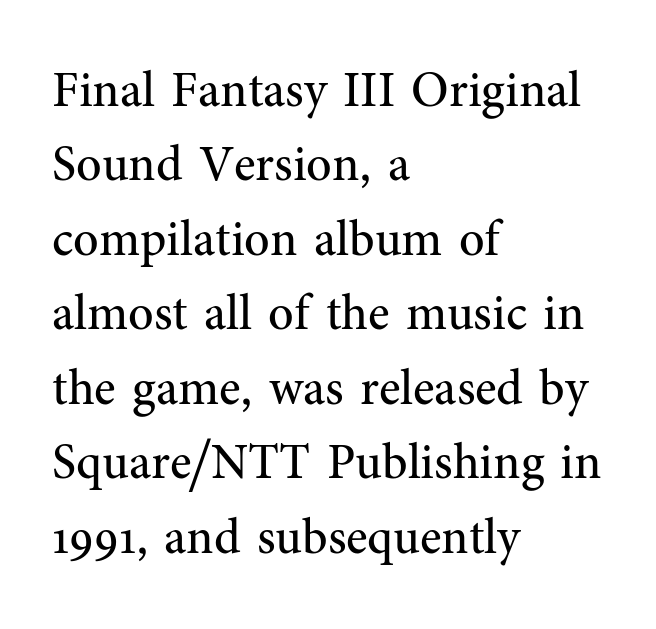
Q: Is the text bold? A: No.
Q: Is the text italic (slanted)? A: No, it is upright.
Q: Is the typeface a serif or a sans-serif typeface? A: Serif.
Q: Is the text underlined? A: No.
Q: How is the paragraph aligned? A: Left-aligned.
Q: Is the spacing between letters normal or unusually wide? A: Normal.
Q: Is the spacing between lines tight, normal or loose? A: Normal.
Q: Width (condensed, normal, or wide)? A: Normal.
Q: Stroke contrast? A: Medium.
Q: x-height? A: Medium.
Q: Monospaced? A: No.
